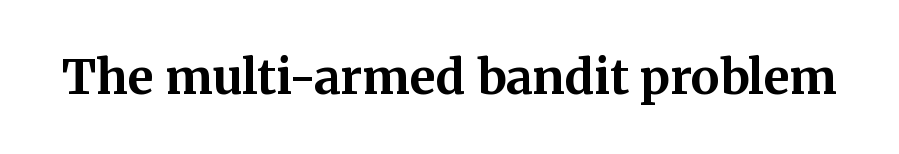
Q: Is the text bold? A: Yes.
Q: Is the text italic (slanted)? A: No, it is upright.
Q: Is the typeface a serif or a sans-serif typeface? A: Serif.
Q: Is the text underlined? A: No.
Q: Is the spacing between letters normal or unusually wide? A: Normal.
Q: Width (condensed, normal, or wide)? A: Normal.
Q: Stroke contrast? A: Medium.
Q: x-height? A: Medium.
Q: Monospaced? A: No.
